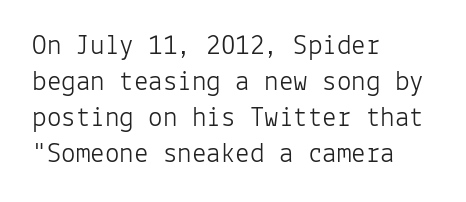
In terms of letterspacing, this is plain default setting. A typesetter would call this monospace, since all characters share one set width. Stem width sits at or under what a default text font uses. The passage shown is typeset with a sans-serif family. Every row of glyphs begins at an identical x-position on the left.
